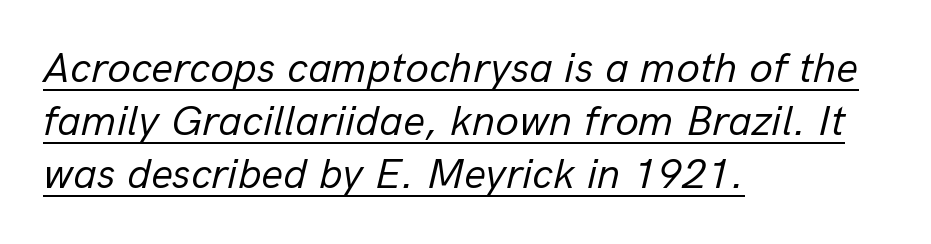
The face looks like a standard text weight, possibly lighter. Italic: yes, the glyphs are oblique. Is this a fixed-width face? No — the glyphs have proportional, varying widths. Caption: multi-line text, flush left, ragged right.
